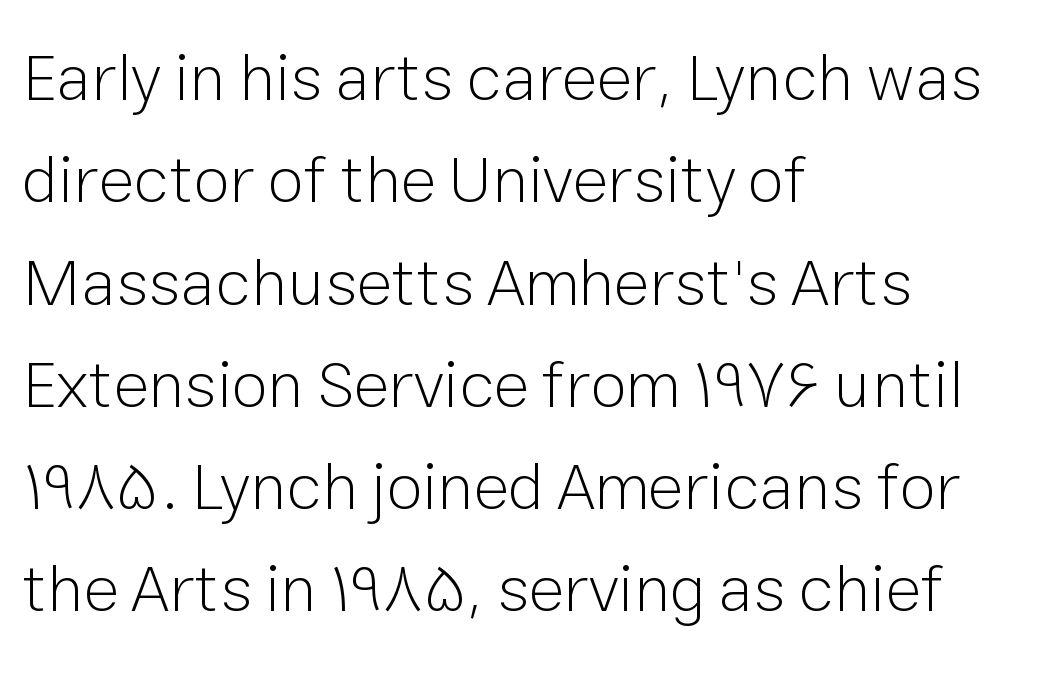
Just letters on the line, the space beneath them empty. A typesetter would call this zero additional tracking. Each line starts at the same left margin while the right side varies. The rendering shows plain stroke endings on the letterforms — a sans-serif design. No heavy texture on the line: the type isn't bold.
